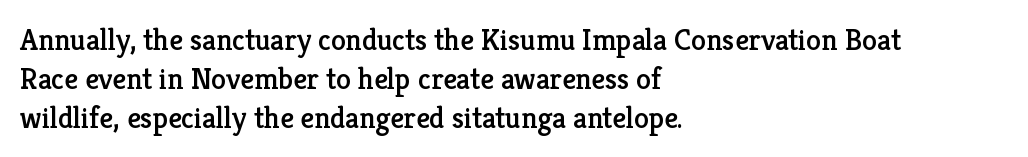
{"serif": "yes", "italic": "no", "width": "normal", "stroke_contrast": "low", "x_height": "medium", "monospaced": "no", "underline": "no", "align": "left", "line_spacing": "normal", "line_spacing_ratio": 1.3, "letter_spacing": "normal", "letter_spacing_em": 0.0, "glyph_px": 30}
